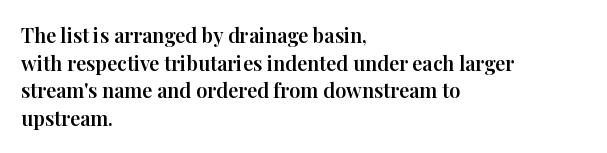
The image shows 20 px text type, upright; set left-aligned, normal line spacing (1.38x), normal letter spacing, not underlined.
